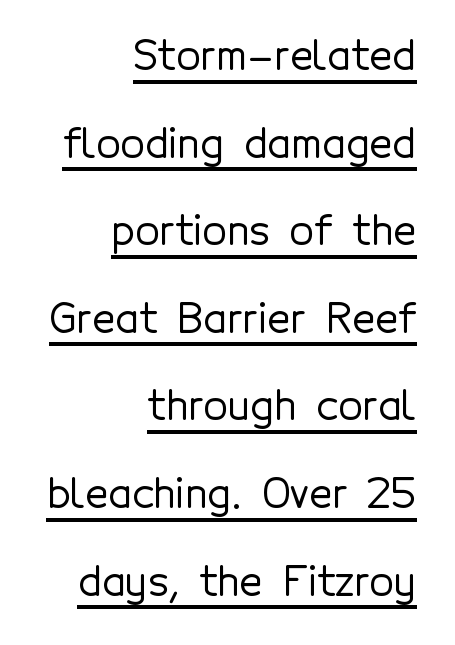
Q: Is the text italic (slanted)? A: No, it is upright.
Q: Is the typeface a serif or a sans-serif typeface? A: Sans-serif.
Q: Is the text underlined? A: Yes.
Q: How is the paragraph aligned? A: Right-aligned.
Q: Is the spacing between letters normal or unusually wide? A: Normal.
Q: Is the spacing between lines tight, normal or loose? A: Loose.
Q: Width (condensed, normal, or wide)? A: Normal.
Q: x-height? A: Medium.
Q: Monospaced? A: No.
